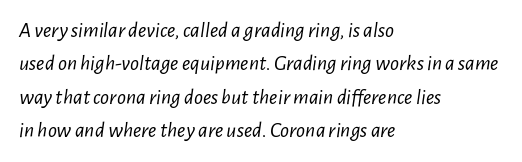
Q: Is the text bold? A: No.
Q: Is the text italic (slanted)? A: Yes, it leans right by about 7 degrees.
Q: Is the text underlined? A: No.
Q: How is the paragraph aligned? A: Left-aligned.
Q: Is the spacing between letters normal or unusually wide? A: Normal.
Q: Is the spacing between lines tight, normal or loose? A: Normal.
